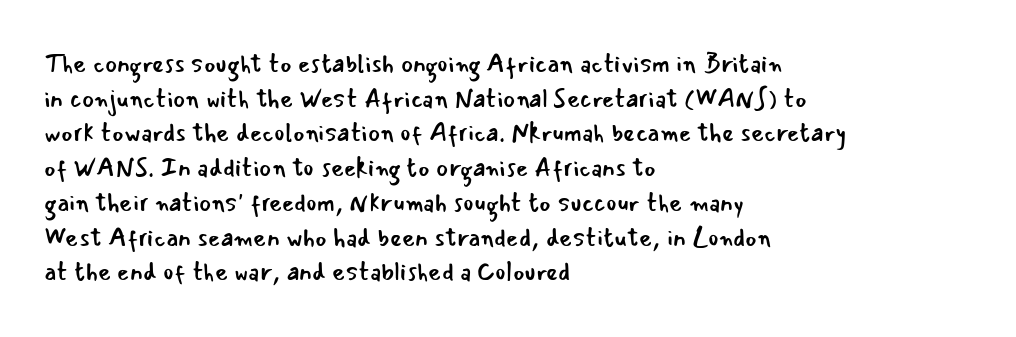
Q: Is the text bold? A: No.
Q: Is the text italic (slanted)? A: No, it is upright.
Q: Is the text underlined? A: No.
Q: How is the paragraph aligned? A: Left-aligned.
Q: Is the spacing between letters normal or unusually wide? A: Normal.
Q: Is the spacing between lines tight, normal or loose? A: Normal.
